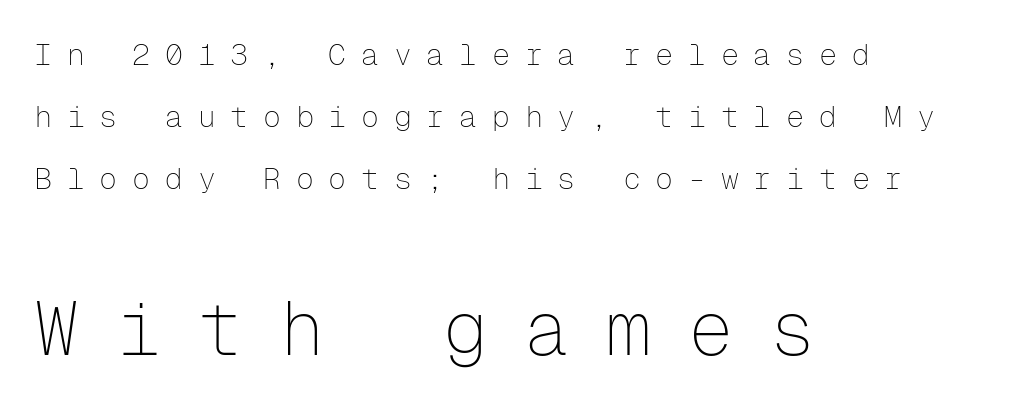
The image shows 75 px thin sans-serif type, upright, monospaced; set left-aligned, loose line spacing (2.06x), unusually wide letter spacing (+0.49 em), not underlined; the second (bottom) block is 2.5x larger; low stroke contrast and a medium x-height.
